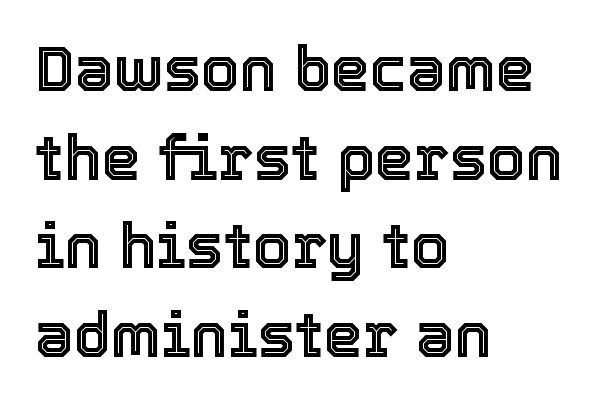
Caption: multi-line text, flush left, ragged right. Does the lettering tilt? It doesn't — this is upright. Anything drawn beneath the words? Only blank space. Inter-character spacing is left at the font's built-in metrics. Leading matches the norm, producing a regular column.
